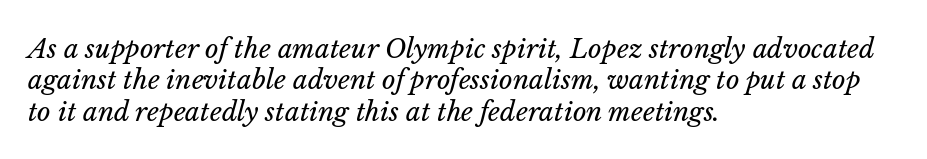
Q: Is the text bold? A: No.
Q: Is the text italic (slanted)? A: Yes, it leans right by about 14 degrees.
Q: Is the text underlined? A: No.
Q: How is the paragraph aligned? A: Left-aligned.
Q: Is the spacing between letters normal or unusually wide? A: Normal.
